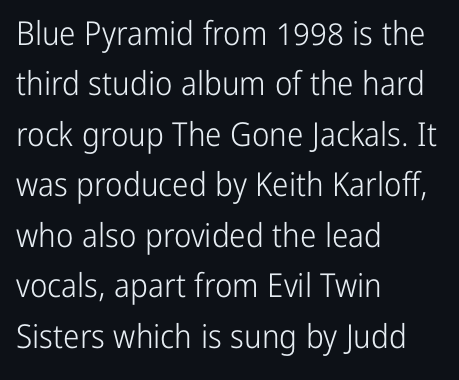
{"serif": "no", "italic": "no", "bold": "no", "weight": "light", "width": "condensed", "stroke_contrast": "low", "x_height": "medium", "monospaced": "no", "underline": "no", "align": "left", "line_spacing": "normal", "line_spacing_ratio": 1.53, "letter_spacing": "normal", "letter_spacing_em": 0.0, "glyph_px": 33}
